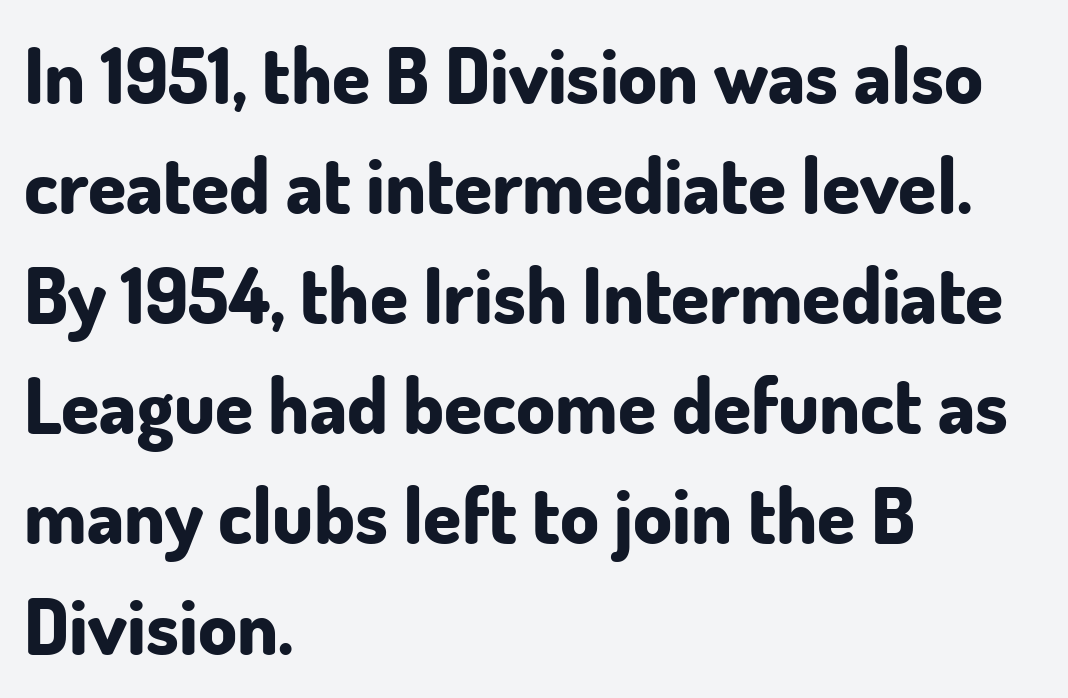
Standard letterfit; no display-style spreading of the glyphs. Every stem runs plumb, perpendicular to the baseline. The glyphs have the mass of a bold cut. Serif or sans? Sans — the stroke terminals are bare. This sample has the flowing, uneven cadence of proportional lettering.
